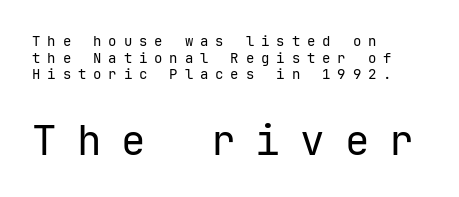
This is sans-serif lettering, the kind often seen on screens and signage. The letterforms sit at book weight or below. The passage shown is typed in a monospace face where columns stay perfectly aligned. Typesetter's note — lower block bumped up in size, upper block left smaller. Posture: vertical.
